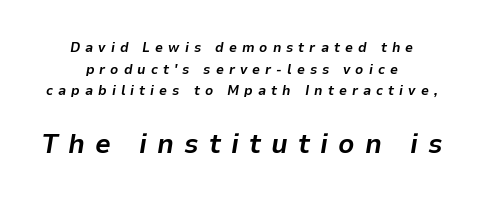
The image shows 28 px bold type, italic (leaning right); set centered, normal line spacing (1.55x), unusually wide letter spacing (+0.36 em), not underlined; the second (bottom) block is 2.0x larger; low stroke contrast and a medium x-height.
